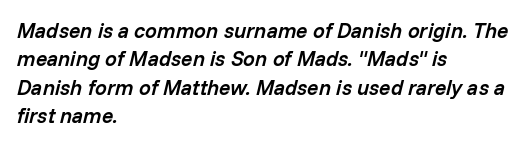
The image shows 21 px text type, italic (leaning right); set left-aligned, normal line spacing (1.35x), normal letter spacing, not underlined.
